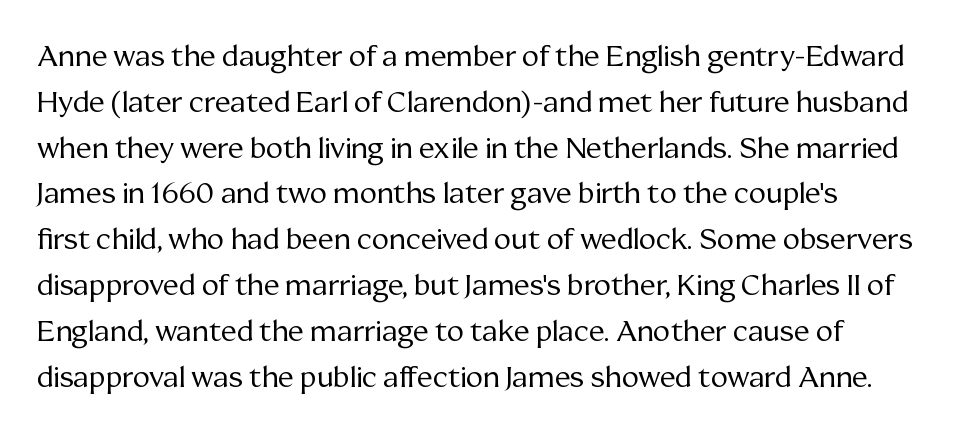
Q: Is the text bold? A: No.
Q: Is the text italic (slanted)? A: No, it is upright.
Q: Is the typeface a serif or a sans-serif typeface? A: Serif.
Q: Is the text underlined? A: No.
Q: Is the spacing between letters normal or unusually wide? A: Normal.
Q: Is the spacing between lines tight, normal or loose? A: Normal.
Q: Width (condensed, normal, or wide)? A: Normal.
Q: Stroke contrast? A: Medium.
Q: x-height? A: Medium.
Q: Monospaced? A: No.
